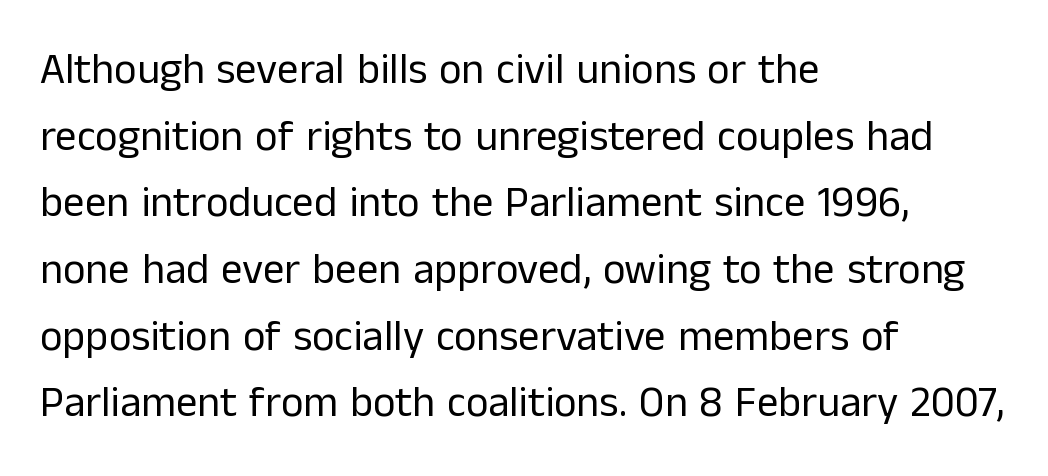
Q: Is the text bold? A: No.
Q: Is the text italic (slanted)? A: No, it is upright.
Q: Is the typeface a serif or a sans-serif typeface? A: Sans-serif.
Q: Is the text underlined? A: No.
Q: How is the paragraph aligned? A: Left-aligned.
Q: Is the spacing between letters normal or unusually wide? A: Normal.
Q: Is the spacing between lines tight, normal or loose? A: Normal.
Q: Width (condensed, normal, or wide)? A: Normal.
Q: Stroke contrast? A: Low.
Q: x-height? A: Medium.
Q: Monospaced? A: No.
